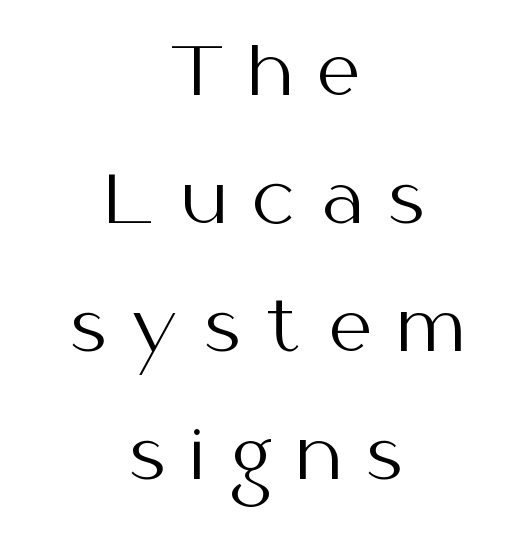
Q: Is the text bold? A: No.
Q: Is the text italic (slanted)? A: No, it is upright.
Q: Is the typeface a serif or a sans-serif typeface? A: Sans-serif.
Q: Is the text underlined? A: No.
Q: How is the paragraph aligned? A: Centered.
Q: Is the spacing between letters normal or unusually wide? A: Unusually wide.
Q: Is the spacing between lines tight, normal or loose? A: Loose.
Q: Width (condensed, normal, or wide)? A: Normal.
Q: Stroke contrast? A: Medium.
Q: x-height? A: Medium.
Q: Monospaced? A: No.
